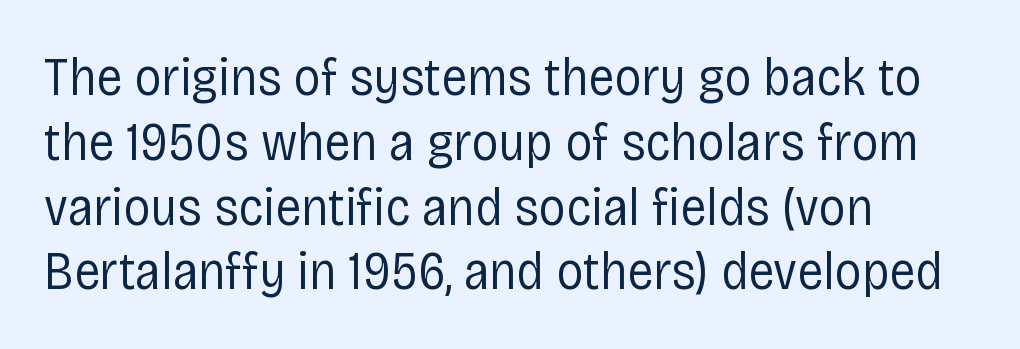
Default kerning and tracking; the words read as compact shapes. Every row of glyphs begins at an identical x-position on the left. Stroke mass is kept to a normal reading level or below. Only glyphs here, with clear space below each row. Ordinary non-slanted type is in use. The passage shown is typed in a proportional face where columns would drift.
